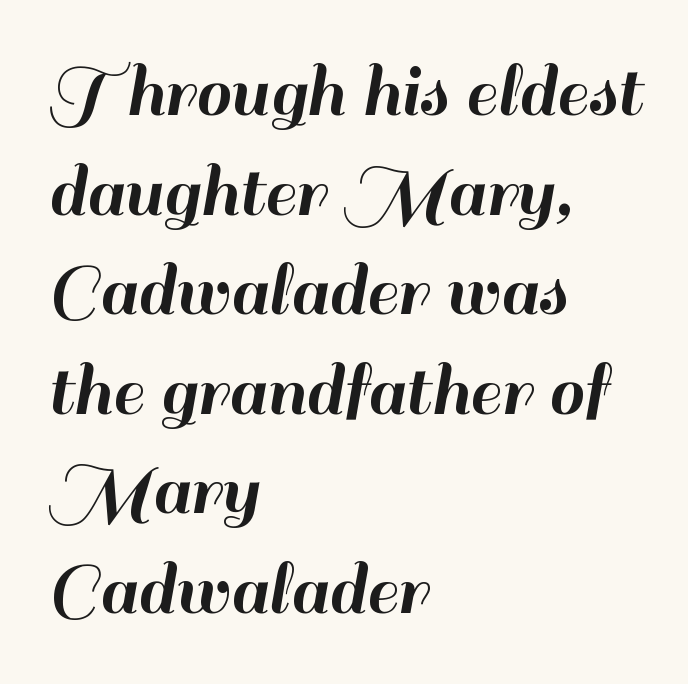
{"serif": "no", "width": "normal", "stroke_contrast": "high", "x_height": "small", "monospaced": "no", "underline": "no", "align": "left", "line_spacing": "normal", "line_spacing_ratio": 1.26, "letter_spacing": "normal", "letter_spacing_em": 0.0, "glyph_px": 79}
